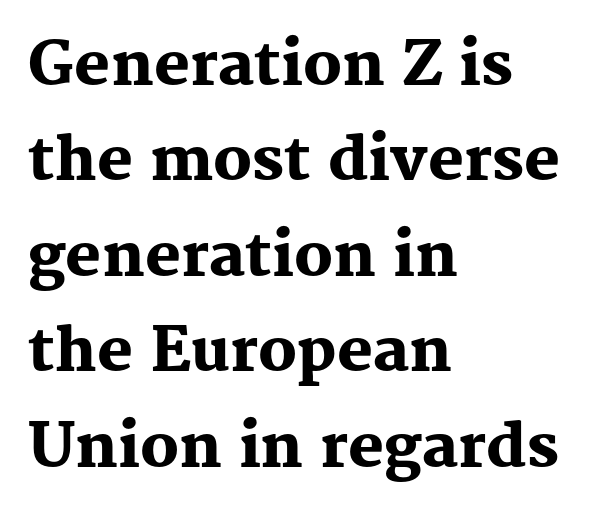
{"serif": "yes", "italic": "no", "bold": "yes", "weight": "heavy", "width": "normal", "stroke_contrast": "medium", "x_height": "medium", "monospaced": "no", "underline": "no", "align": "left", "line_spacing": "normal", "line_spacing_ratio": 1.59, "letter_spacing": "normal", "letter_spacing_em": 0.0, "glyph_px": 60}
